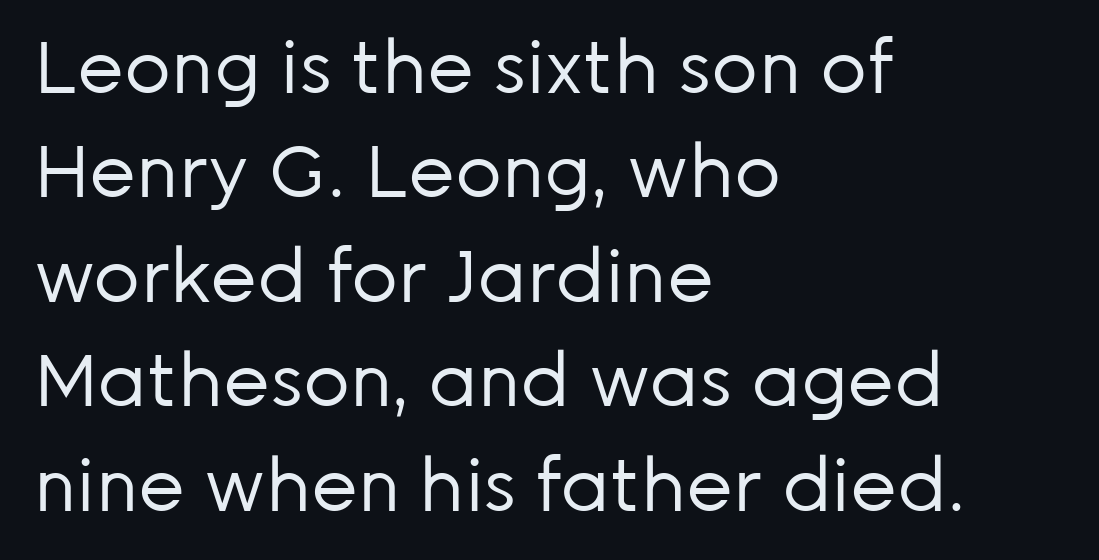
Q: Is the text bold? A: No.
Q: Is the text italic (slanted)? A: No, it is upright.
Q: Is the typeface a serif or a sans-serif typeface? A: Sans-serif.
Q: Is the text underlined? A: No.
Q: How is the paragraph aligned? A: Left-aligned.
Q: Is the spacing between letters normal or unusually wide? A: Normal.
Q: Is the spacing between lines tight, normal or loose? A: Normal.
Q: Width (condensed, normal, or wide)? A: Normal.
Q: Stroke contrast? A: Low.
Q: x-height? A: Medium.
Q: Monospaced? A: No.
